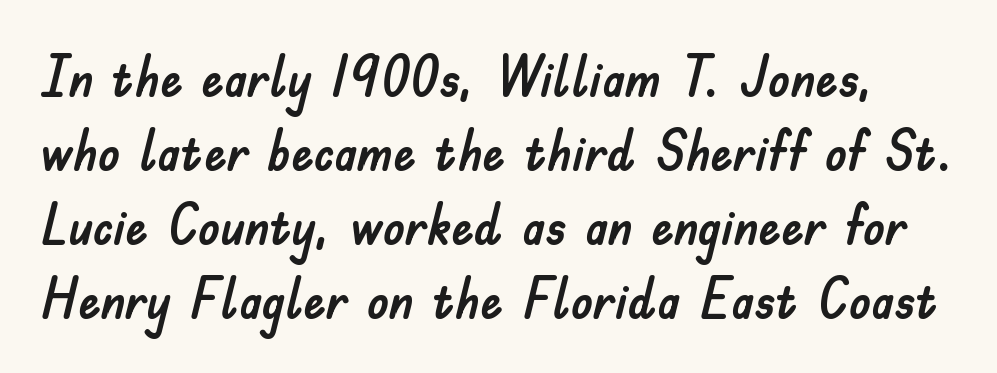
The image shows 56 px sans-serif type; set normal line spacing (1.32x), normal letter spacing, not underlined; low stroke contrast and a small x-height.
